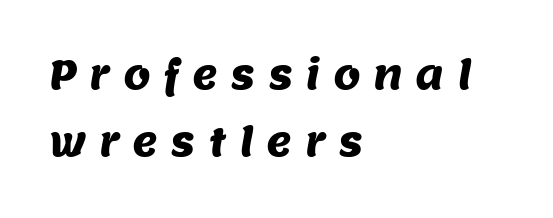
Q: Is the typeface a serif or a sans-serif typeface? A: Sans-serif.
Q: Is the text underlined? A: No.
Q: How is the paragraph aligned? A: Left-aligned.
Q: Is the spacing between letters normal or unusually wide? A: Unusually wide.
Q: Width (condensed, normal, or wide)? A: Normal.
Q: Stroke contrast? A: Medium.
Q: x-height? A: Large.
Q: Monospaced? A: No.
